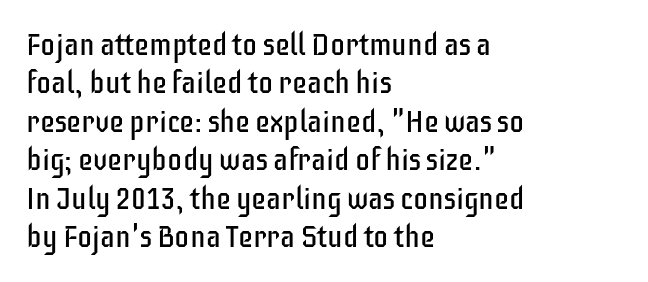
{"serif": "no", "italic": "no", "bold": "no", "weight": "regular", "width": "condensed", "stroke_contrast": "low", "x_height": "large", "monospaced": "no", "underline": "no", "align": "left", "line_spacing": "normal", "line_spacing_ratio": 1.28, "letter_spacing": "normal", "letter_spacing_em": 0.0, "glyph_px": 30}
